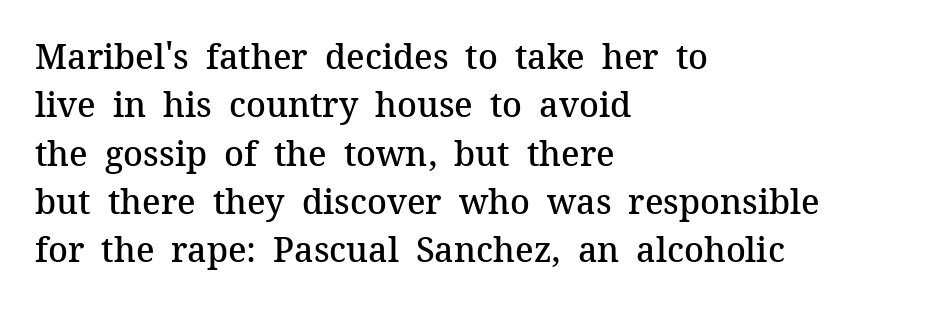
{"serif": "yes", "italic": "no", "bold": "semi", "weight": "semibold", "width": "normal", "stroke_contrast": "medium", "x_height": "medium", "monospaced": "no", "underline": "no", "align": "left", "line_spacing": "normal", "line_spacing_ratio": 1.42, "letter_spacing": "normal", "letter_spacing_em": 0.0, "glyph_px": 34}
